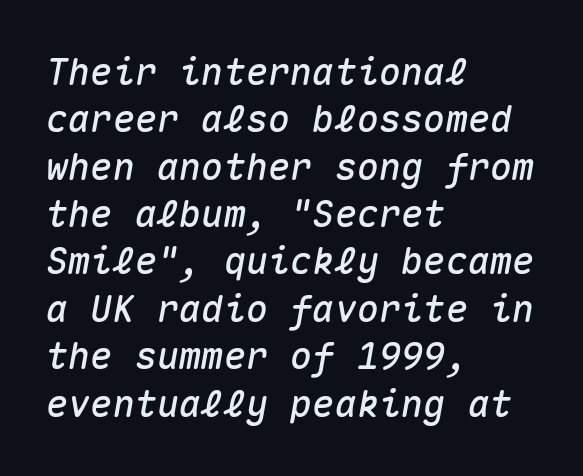
{"italic": "yes", "lean": "right", "slant_degrees": 10, "width": "normal", "stroke_contrast": "medium", "x_height": "medium", "monospaced": "yes", "underline": "no", "align": "left", "line_spacing": "normal", "line_spacing_ratio": 1.28, "letter_spacing": "normal", "letter_spacing_em": 0.0, "glyph_px": 37}
